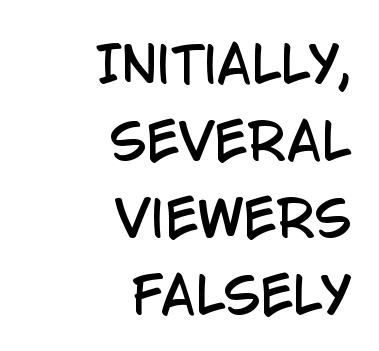
{"serif": "no", "italic": "no", "width": "condensed", "stroke_contrast": "low", "x_height": "large", "monospaced": "no", "underline": "no", "align": "right", "line_spacing": "normal", "line_spacing_ratio": 1.57, "letter_spacing": "normal", "letter_spacing_em": 0.0, "glyph_px": 49}
